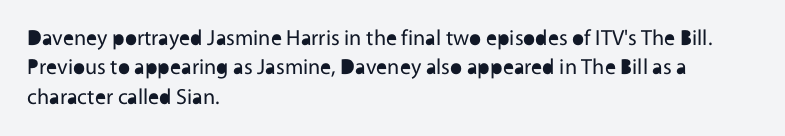
The image shows 22 px text type, upright; set left-aligned, normal line spacing (1.33x), normal letter spacing, not underlined.
